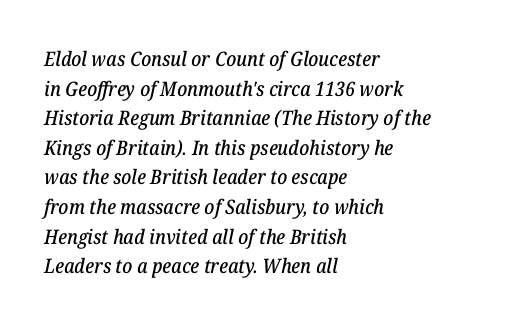
{"italic": "yes", "lean": "right", "slant_degrees": 12, "underline": "no", "align": "left", "line_spacing": "normal", "line_spacing_ratio": 1.48, "letter_spacing": "normal", "letter_spacing_em": 0.0, "glyph_px": 20}
